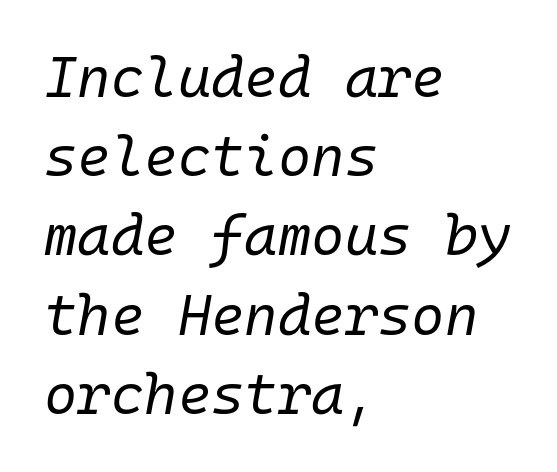
{"italic": "yes", "lean": "right", "slant_degrees": 10, "bold": "no", "weight": "regular", "width": "normal", "stroke_contrast": "low", "x_height": "medium", "monospaced": "yes", "underline": "no", "align": "left", "line_spacing": "normal", "line_spacing_ratio": 1.39, "letter_spacing": "normal", "letter_spacing_em": 0.0, "glyph_px": 57}
